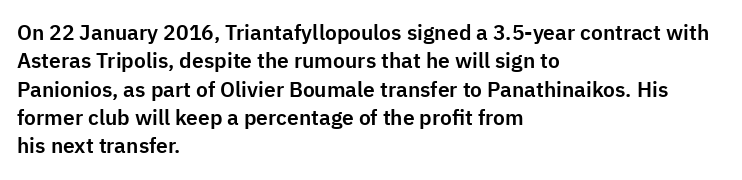
{"italic": "no", "underline": "no", "align": "left", "line_spacing": "normal", "line_spacing_ratio": 1.35, "letter_spacing": "normal", "letter_spacing_em": 0.0, "glyph_px": 21}
